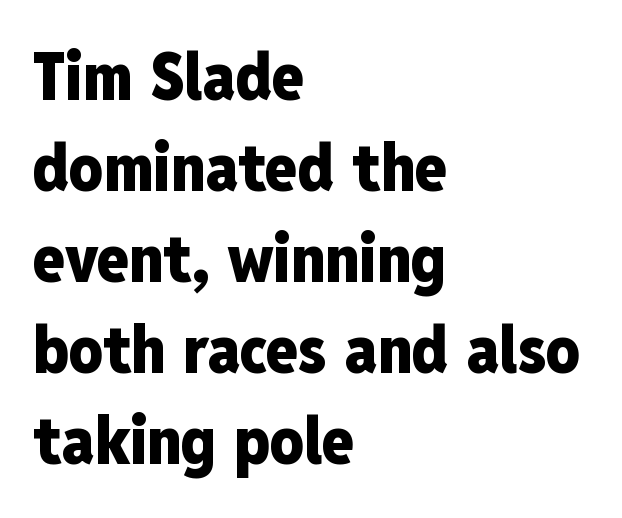
{"serif": "no", "italic": "no", "bold": "yes", "weight": "heavy", "width": "condensed", "stroke_contrast": "low", "x_height": "medium", "monospaced": "no", "underline": "no", "align": "left", "line_spacing": "normal", "line_spacing_ratio": 1.38, "letter_spacing": "normal", "letter_spacing_em": 0.0, "glyph_px": 66}
